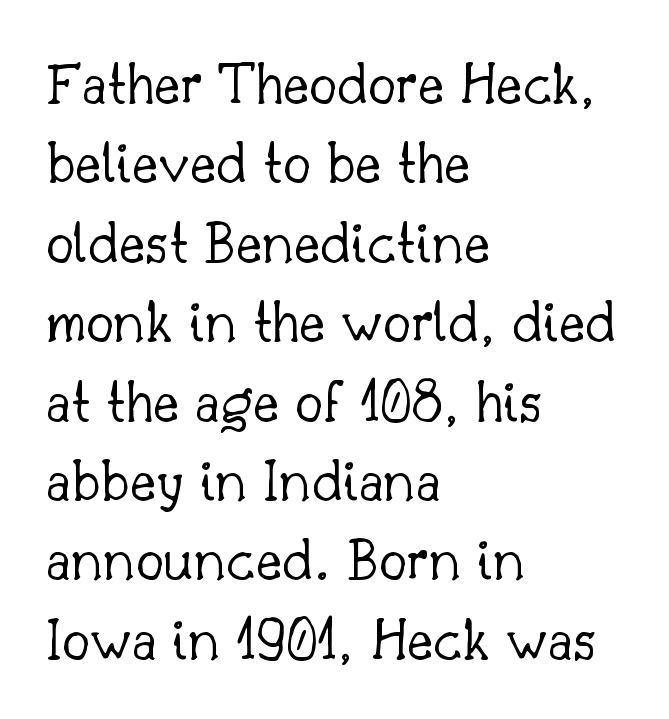
{"italic": "no", "bold": "no", "weight": "light", "width": "normal", "stroke_contrast": "low", "x_height": "small", "monospaced": "no", "underline": "no", "align": "left", "line_spacing": "normal", "line_spacing_ratio": 1.26, "letter_spacing": "normal", "letter_spacing_em": 0.0, "glyph_px": 63}
